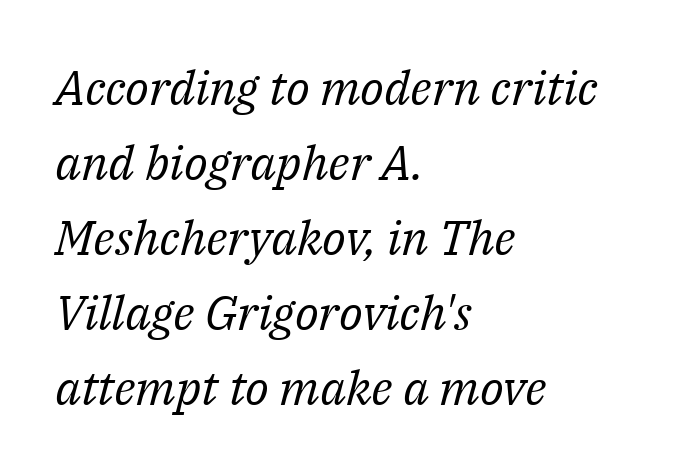
Q: Is the text bold? A: No.
Q: Is the text italic (slanted)? A: Yes, it leans right by about 14 degrees.
Q: Is the typeface a serif or a sans-serif typeface? A: Serif.
Q: Is the text underlined? A: No.
Q: How is the paragraph aligned? A: Left-aligned.
Q: Is the spacing between letters normal or unusually wide? A: Normal.
Q: Is the spacing between lines tight, normal or loose? A: Normal.
Q: Width (condensed, normal, or wide)? A: Normal.
Q: Stroke contrast? A: Medium.
Q: x-height? A: Medium.
Q: Monospaced? A: No.
